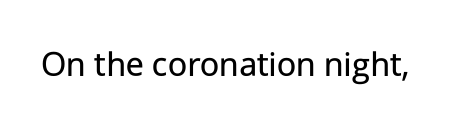
{"serif": "no", "italic": "no", "bold": "no", "weight": "regular", "width": "normal", "stroke_contrast": "low", "x_height": "medium", "monospaced": "no", "underline": "no", "letter_spacing": "normal", "letter_spacing_em": 0.0, "glyph_px": 37}
